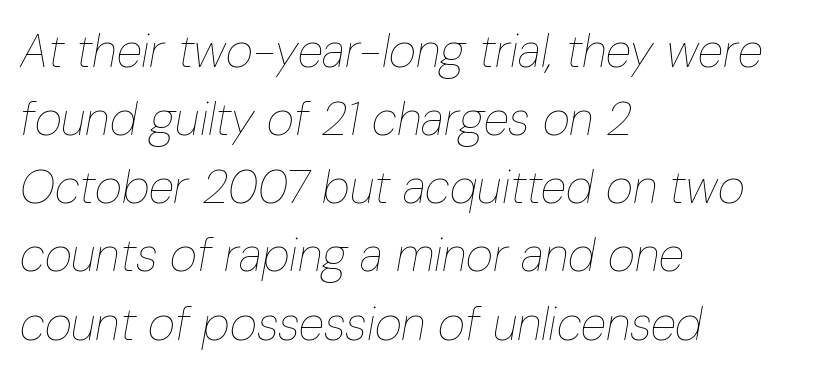
Q: Is the text bold? A: No.
Q: Is the text italic (slanted)? A: Yes, it leans right by about 10 degrees.
Q: Is the text underlined? A: No.
Q: How is the paragraph aligned? A: Left-aligned.
Q: Is the spacing between letters normal or unusually wide? A: Normal.
Q: Is the spacing between lines tight, normal or loose? A: Normal.
Q: Width (condensed, normal, or wide)? A: Condensed.
Q: Stroke contrast? A: Low.
Q: x-height? A: Medium.
Q: Monospaced? A: No.
